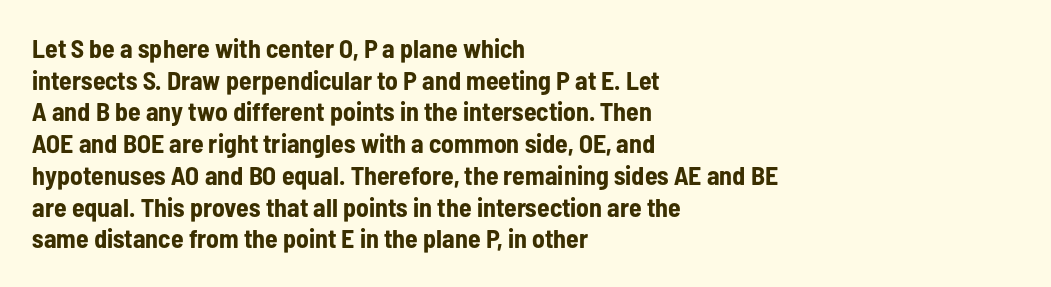
I'd describe the lettering as bold — thick and assertive. Words appear dense and cohesive because spacing is normal. Reading down the block, your eye returns to a fixed left position each line. The lettering holds an erect, upright posture throughout. Descender tails drop into unmarked territory.
